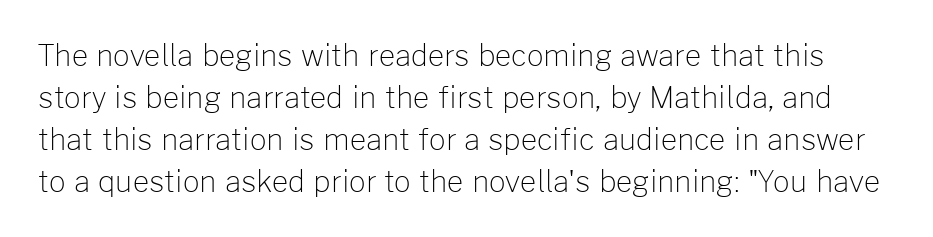
{"serif": "no", "italic": "no", "bold": "no", "weight": "light", "width": "normal", "stroke_contrast": "low", "x_height": "medium", "monospaced": "no", "underline": "no", "line_spacing": "normal", "line_spacing_ratio": 1.45, "letter_spacing": "normal", "letter_spacing_em": 0.0, "glyph_px": 29}
